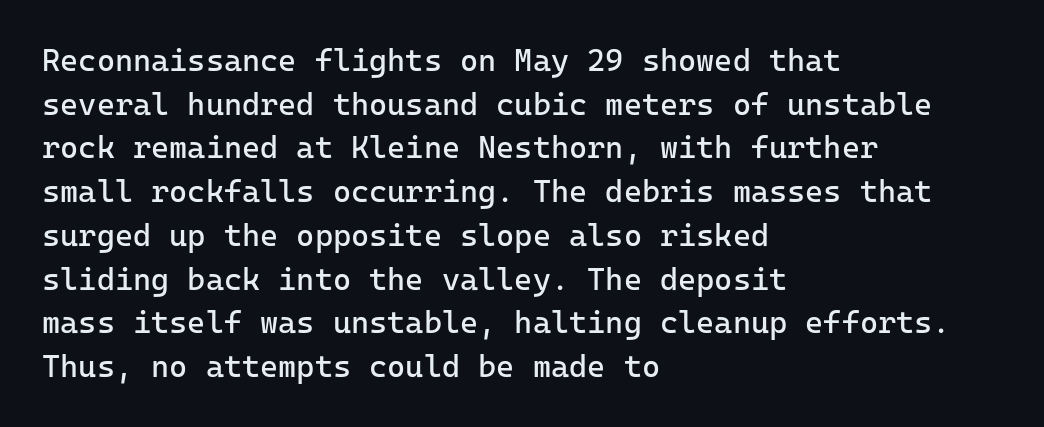
Q: Is the text bold? A: No.
Q: Is the text italic (slanted)? A: No, it is upright.
Q: Is the typeface a serif or a sans-serif typeface? A: Sans-serif.
Q: Is the text underlined? A: No.
Q: How is the paragraph aligned? A: Left-aligned.
Q: Is the spacing between letters normal or unusually wide? A: Normal.
Q: Is the spacing between lines tight, normal or loose? A: Normal.
Q: Width (condensed, normal, or wide)? A: Normal.
Q: Stroke contrast? A: Low.
Q: x-height? A: Medium.
Q: Monospaced? A: Yes.
